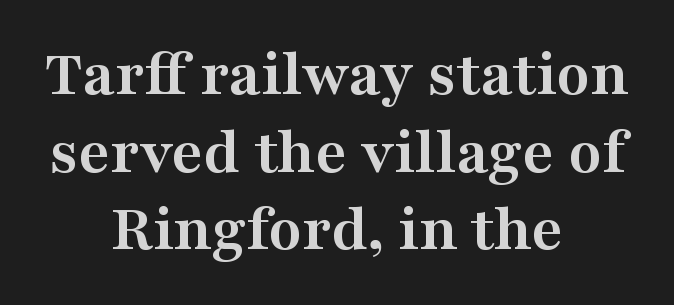
{"serif": "yes", "italic": "no", "bold": "yes", "weight": "semibold", "width": "wide", "stroke_contrast": "medium", "x_height": "medium", "monospaced": "no", "underline": "no", "align": "center", "line_spacing": "tight", "line_spacing_ratio": 1.14, "letter_spacing": "normal", "letter_spacing_em": 0.0, "glyph_px": 68}
